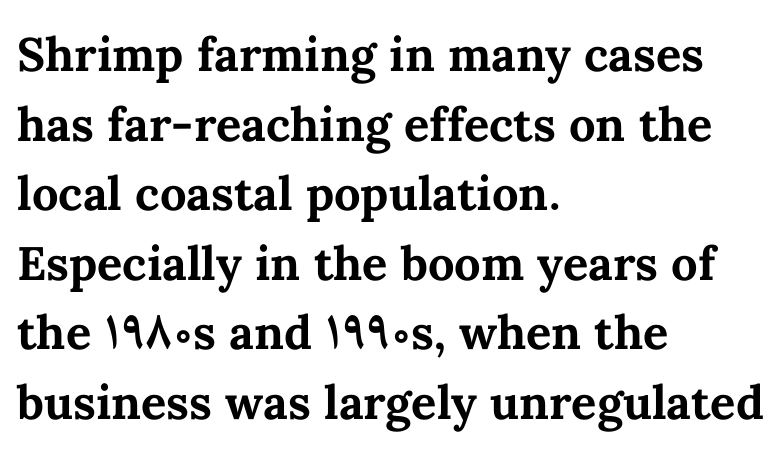
{"italic": "no", "bold": "yes", "weight": "bold", "width": "normal", "stroke_contrast": "medium", "x_height": "medium", "monospaced": "no", "underline": "no", "align": "left", "line_spacing": "normal", "line_spacing_ratio": 1.48, "letter_spacing": "normal", "letter_spacing_em": 0.0, "glyph_px": 47}
